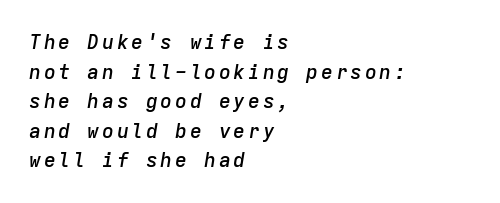
The image shows 20 px text type, italic (leaning right); set left-aligned, normal line spacing (1.48x), not underlined.
